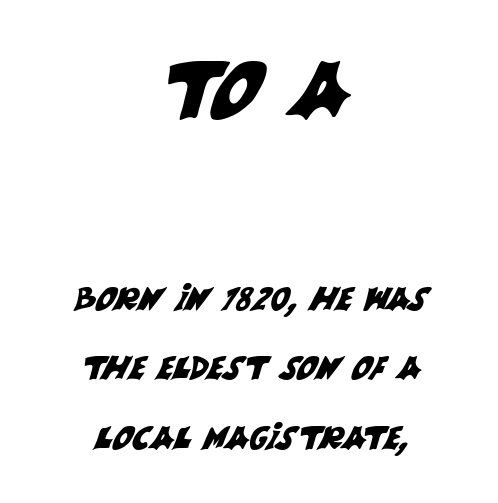
The image shows 79 px sans-serif type; set centered, loose line spacing (2.17x), normal letter spacing, not underlined; the first (top) block is 2.47x larger; medium stroke contrast and a large x-height.
